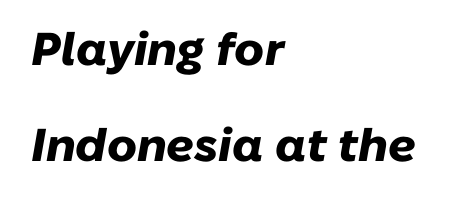
Q: Is the text bold? A: Yes.
Q: Is the text italic (slanted)? A: Yes, it leans right by about 10 degrees.
Q: Is the text underlined? A: No.
Q: How is the paragraph aligned? A: Left-aligned.
Q: Is the spacing between letters normal or unusually wide? A: Normal.
Q: Is the spacing between lines tight, normal or loose? A: Loose.
Q: Width (condensed, normal, or wide)? A: Normal.
Q: Stroke contrast? A: Low.
Q: x-height? A: Medium.
Q: Monospaced? A: No.
